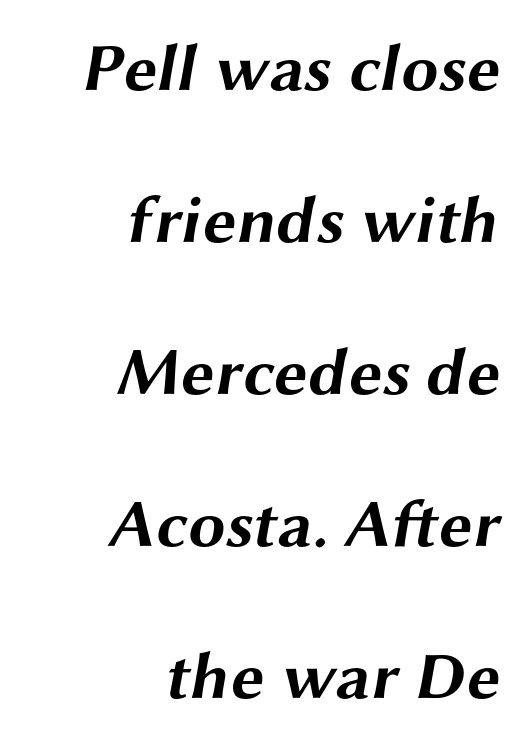
The image shows 67 px bold, wide sans-serif type; set right-aligned, loose line spacing (2.27x), normal letter spacing, not underlined; medium stroke contrast and a medium x-height.
